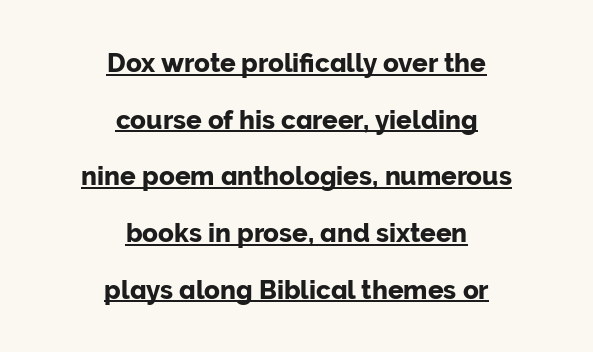
Where is the straight margin? There isn't one; the lines are centered. Leading: increased. Vertical strokes here are truly vertical. Underline: present. Here the glyphs are tracked normally, forming tight word shapes.
